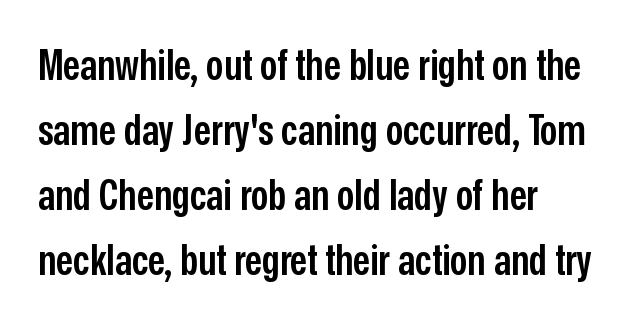
The image shows 43 px semibold, condensed sans-serif type, upright; set left-aligned, normal line spacing (1.51x), normal letter spacing, not underlined; low stroke contrast and a medium x-height.
